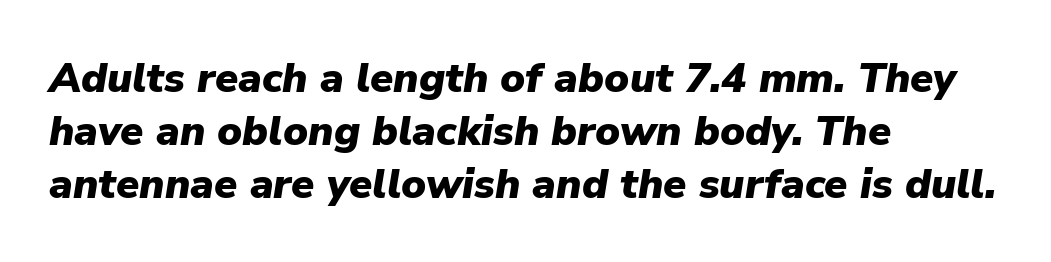
Q: Is the text bold? A: Yes.
Q: Is the text italic (slanted)? A: Yes, it leans right by about 9 degrees.
Q: Is the text underlined? A: No.
Q: How is the paragraph aligned? A: Left-aligned.
Q: Is the spacing between letters normal or unusually wide? A: Normal.
Q: Is the spacing between lines tight, normal or loose? A: Normal.
Q: Width (condensed, normal, or wide)? A: Normal.
Q: Stroke contrast? A: Low.
Q: x-height? A: Medium.
Q: Monospaced? A: No.
